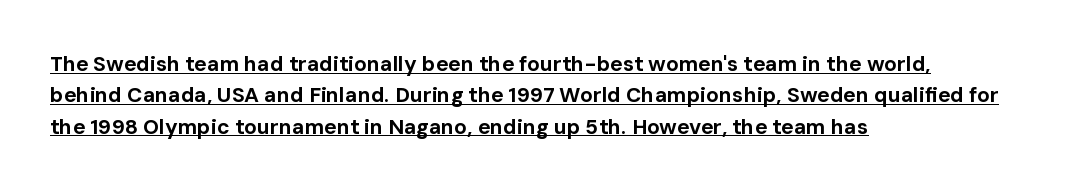
The image shows 21 px bold type, upright; set left-aligned, normal line spacing (1.49x), normal letter spacing, underlined.
